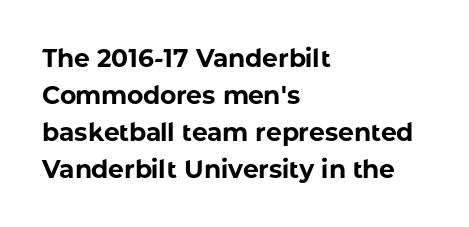
Horizontally, the lines are justified to the leading edge only. These words are printed bold, with thick strokes throughout. These lines sit exactly where default settings would place them. Every character sits straight up, as roman type does. Beneath every word, the page is bare.
